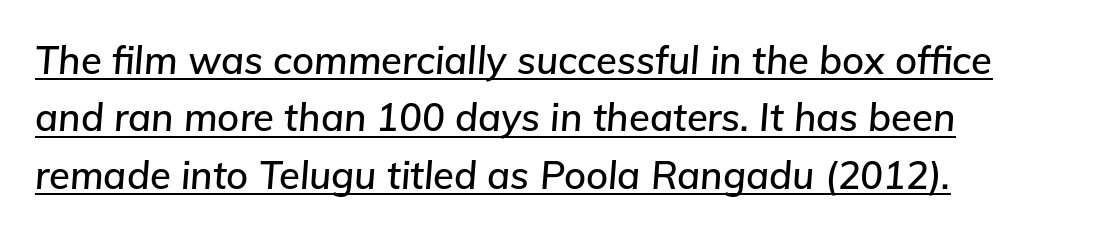
The image shows 38 px text type, italic (leaning right); set left-aligned, normal line spacing (1.51x), normal letter spacing, underlined; low stroke contrast and a medium x-height.
